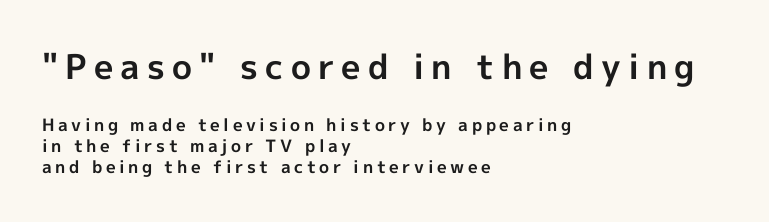
The image shows 34 px bold sans-serif type, upright; set left-aligned, normal line spacing (1.25x), unusually wide letter spacing (+0.21 em), not underlined; the first (top) block is 2.0x larger; a medium x-height.
